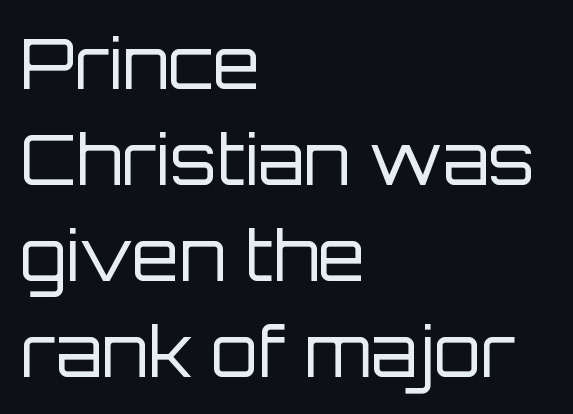
A roman cut, with each character standing at attention. The text was rendered using a sans face with plain stroke endings. Line starts are locked; line ends wander. The strokes carry an ordinary text weight at most. Note the varied advance widths — an 'i' is clearly narrower than an 'm'.
